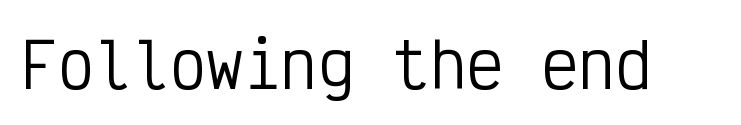
The image shows 62 px regular-weight, condensed sans-serif type, upright, monospaced; set normal letter spacing, not underlined; low stroke contrast and a medium x-height.
